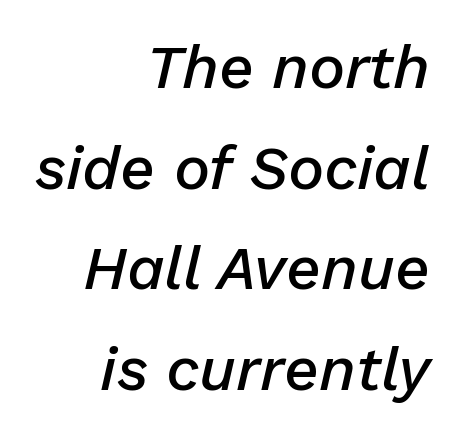
The image shows 61 px semibold type, italic (leaning right); set right-aligned, normal line spacing (1.65x), normal letter spacing, not underlined; low stroke contrast and a medium x-height.
